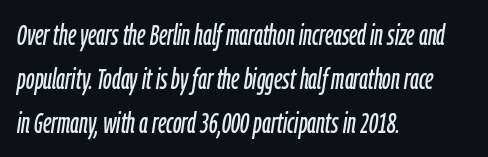
{"italic": "yes", "lean": "right", "slant_degrees": 9, "width": "condensed", "stroke_contrast": "low", "x_height": "medium", "monospaced": "no", "underline": "no", "align": "left", "line_spacing": "normal", "line_spacing_ratio": 1.57, "letter_spacing": "normal", "letter_spacing_em": 0.0, "glyph_px": 28}
